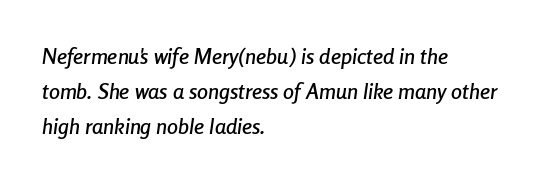
Emphasis-style slanted type is in use. Letters rest on an invisible, unmarked baseline. There is no visible air inserted between adjacent glyphs. Quick note: interline space is typical. The setting favours the left margin, as ordinary paragraphs usually do.
